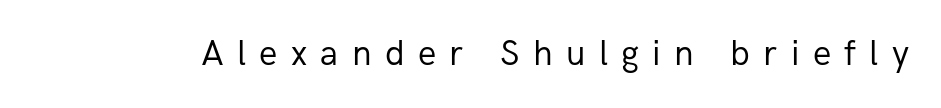
The gap between lines stays unmarked. What kind of face is this? One without serifs — a sans. It's the straight-up-and-down kind of type. The type is letterspaced generously, with wide tracking. Each letter keeps its own natural width here, so spacing adapts to shape. A light-to-regular cut is what we see here.
